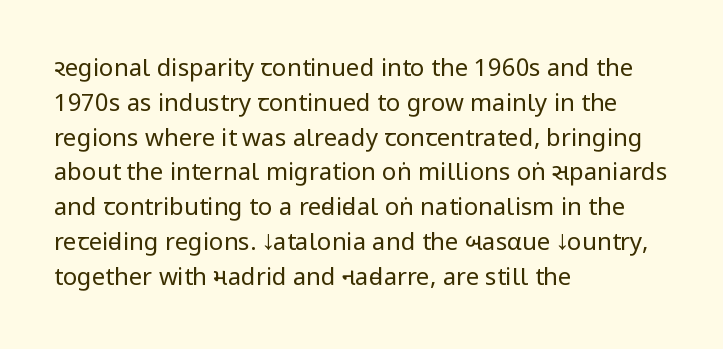
Summary of weight: not heavy and not bold. The passage shown stacks its lines at a standard gap. Upright lettering throughout. Tracking value appears to be zero — textbook default spacing.
